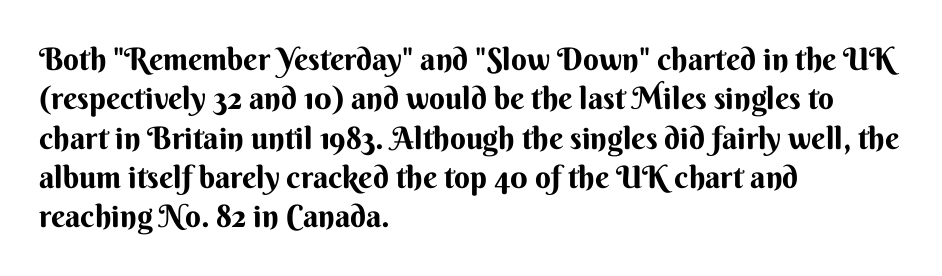
Does extra space separate the letters? No, they use regular spacing. Unmarked baselines from the first word to the last. Think of a printed novel: that variable character pitch is what you see here. Unlike italic type, these characters show no tilt at all.
